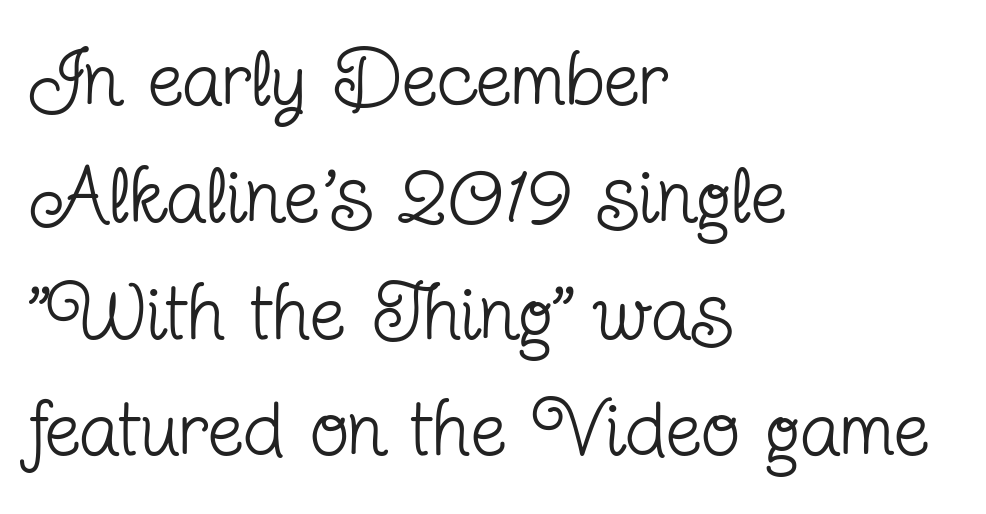
No chunkiness to these letters — they're not bold. Underline: absent. Think of a printed novel: that variable character pitch is what you see here. Tracking value appears to be zero — textbook default spacing. Small tapered or slab feet sit at the stroke ends, so this counts as serif. Vertical strokes here are truly vertical.
